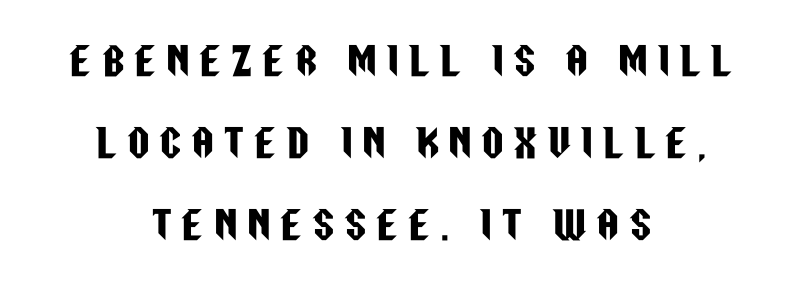
Baseline-to-baseline distance is far greater than the letter height. Underlining? Definitely not there. The rendering positions every line midway between the sides. The horizontal fit of the characters is loose and conspicuously gappy. Observe the absence of serifs on each vertical stroke in this sample.
